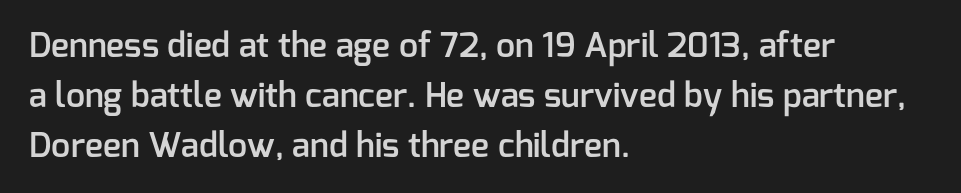
The image shows 34 px semibold sans-serif type, upright; set left-aligned, normal line spacing (1.47x), normal letter spacing, not underlined; low stroke contrast and a medium x-height.
